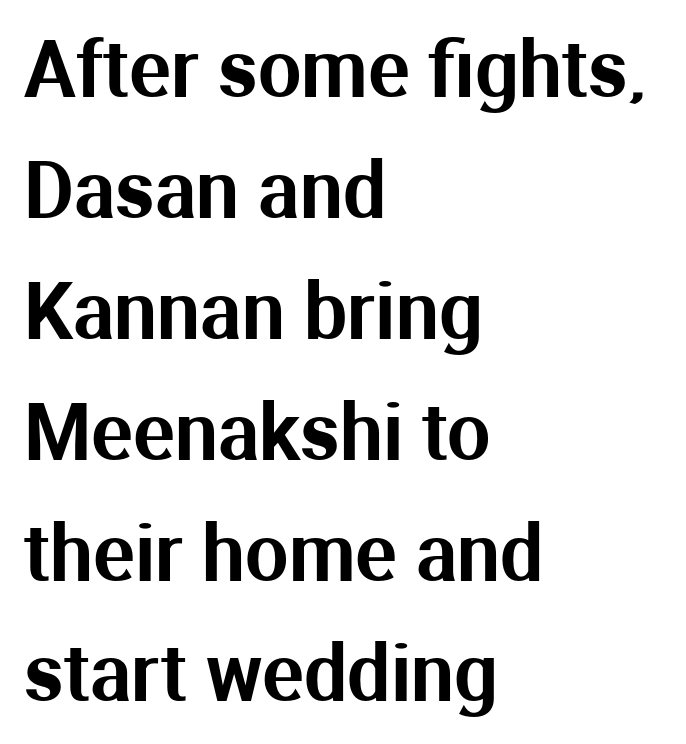
{"serif": "no", "italic": "no", "width": "normal", "stroke_contrast": "medium", "x_height": "medium", "monospaced": "no", "underline": "no", "align": "left", "line_spacing": "normal", "line_spacing_ratio": 1.57, "letter_spacing": "normal", "letter_spacing_em": 0.0, "glyph_px": 77}
